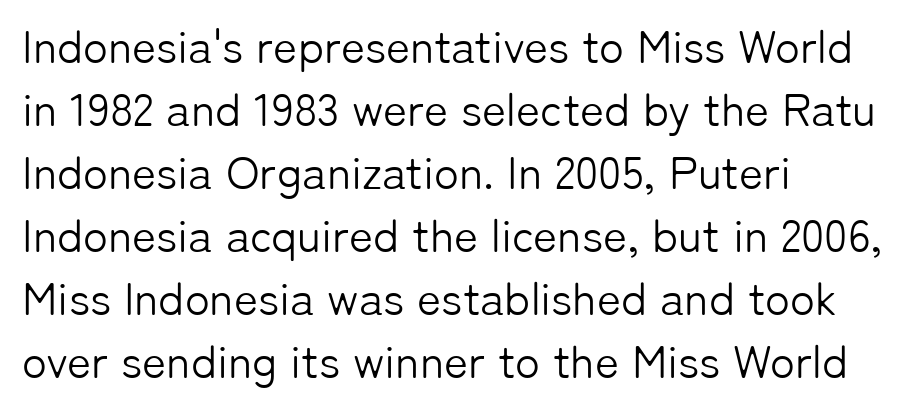
The font's upright variant was chosen for this text. Rows of type keep a routine distance in the vertical direction. Think of a printed novel: that variable character pitch is what you see here. Short and long lines alike share a common starting point at left. Check the space under the baseline: it is left empty. The letterforms sit shoulder to shoulder at normal distance.
